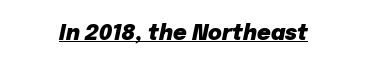
{"italic": "yes", "lean": "right", "slant_degrees": 12, "bold": "yes", "underline": "yes", "letter_spacing": "normal", "letter_spacing_em": 0.0, "glyph_px": 21}
